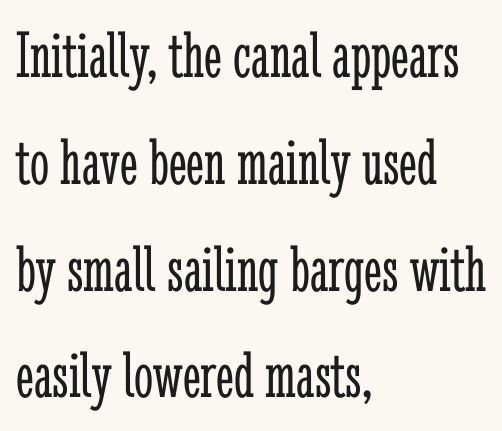
The image shows 68 px light, condensed serif type, upright; set left-aligned, normal line spacing (1.57x), normal letter spacing, not underlined; low stroke contrast and a medium x-height.
